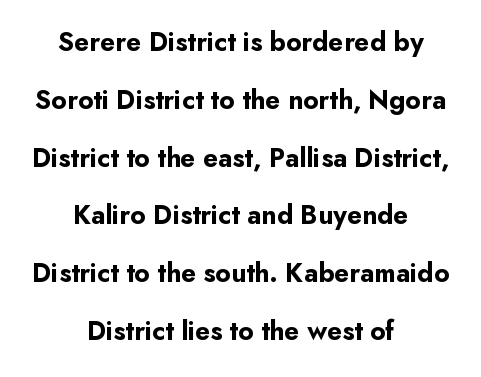
{"italic": "no", "bold": "yes", "underline": "no", "align": "center", "line_spacing": "loose", "line_spacing_ratio": 2.14, "letter_spacing": "normal", "letter_spacing_em": 0.0, "glyph_px": 27}
